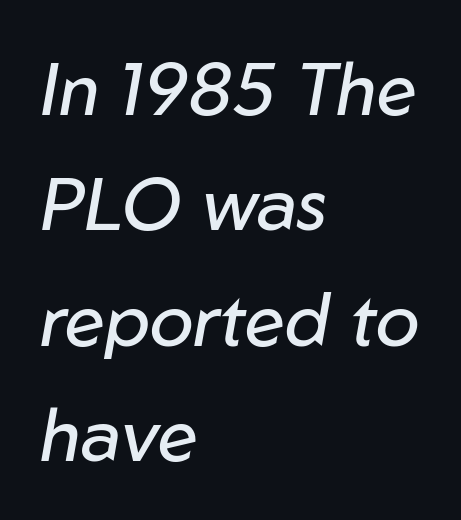
Q: Is the text bold? A: No.
Q: Is the text italic (slanted)? A: Yes, it leans right by about 10 degrees.
Q: Is the text underlined? A: No.
Q: How is the paragraph aligned? A: Left-aligned.
Q: Is the spacing between letters normal or unusually wide? A: Normal.
Q: Is the spacing between lines tight, normal or loose? A: Normal.
Q: Width (condensed, normal, or wide)? A: Normal.
Q: Stroke contrast? A: Low.
Q: x-height? A: Medium.
Q: Monospaced? A: No.
